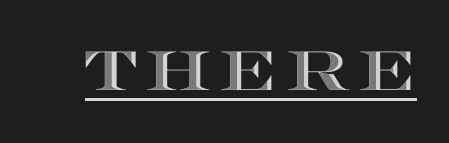
The image shows 55 px wide type, upright; set underlined; a large x-height.
